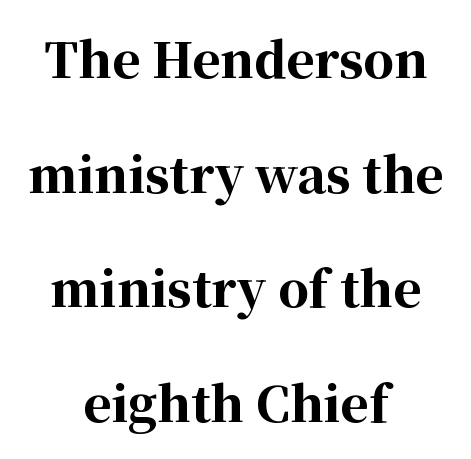
The type is set solid horizontally, with unmodified tracking. The text block is weighted toward neither margin, spreading evenly from the middle. Stroke thickness is high; the sample reads as a true bold. Check the space under the baseline: it is left empty.
